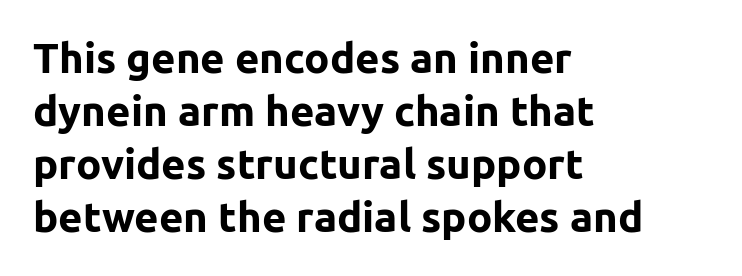
The image shows 42 px bold sans-serif type, upright; set left-aligned, normal line spacing (1.26x), normal letter spacing, not underlined; low stroke contrast and a medium x-height.
